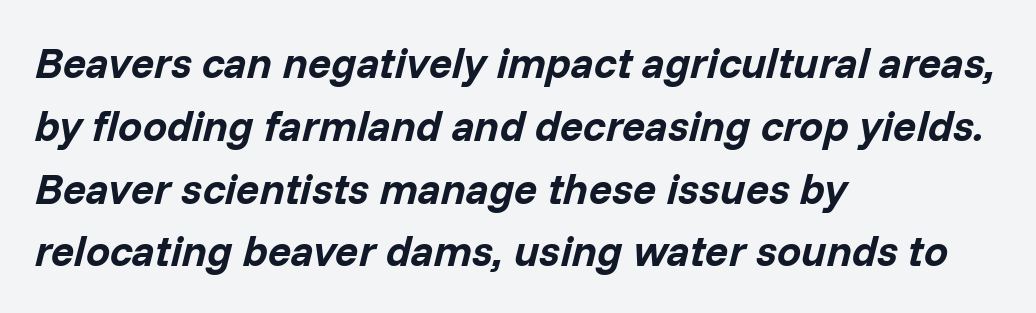
Q: Is the text bold? A: Yes.
Q: Is the text italic (slanted)? A: Yes, it leans right by about 14 degrees.
Q: Is the text underlined? A: No.
Q: How is the paragraph aligned? A: Left-aligned.
Q: Is the spacing between letters normal or unusually wide? A: Normal.
Q: Is the spacing between lines tight, normal or loose? A: Normal.
Q: Width (condensed, normal, or wide)? A: Normal.
Q: Stroke contrast? A: Low.
Q: x-height? A: Medium.
Q: Monospaced? A: No.
